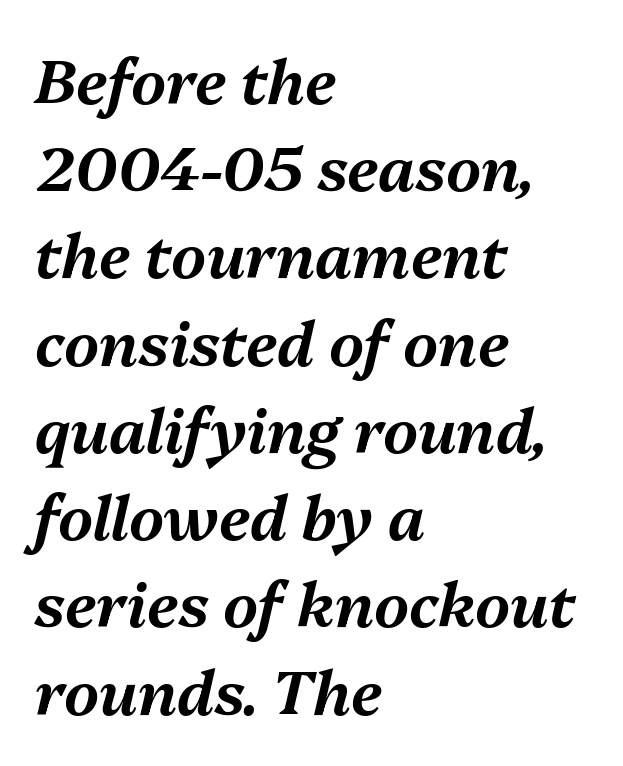
{"italic": "yes", "lean": "right", "slant_degrees": 13, "width": "normal", "stroke_contrast": "medium", "x_height": "medium", "monospaced": "no", "underline": "no", "align": "left", "line_spacing": "normal", "line_spacing_ratio": 1.43, "letter_spacing": "normal", "letter_spacing_em": 0.0, "glyph_px": 61}
